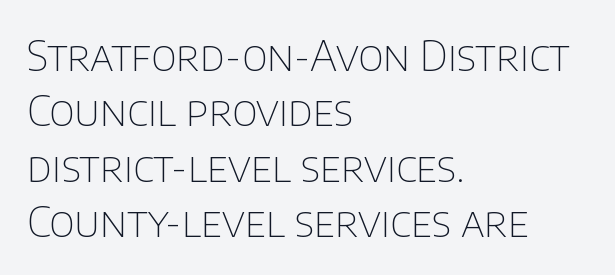
Do the characters align in a grid? No, the font is proportional. The type sits square on the baseline with zero lean. The baseline area is clear. Each word holds together tightly as a unit, with standard inter-letter gaps. The characters are drawn with everyday or finer stroke widths. A sans-serif font was chosen for this passage.
